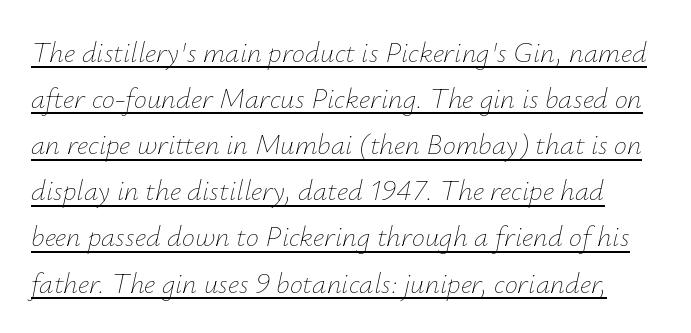
Q: Is the text bold? A: No.
Q: Is the text italic (slanted)? A: Yes, it leans right by about 12 degrees.
Q: Is the text underlined? A: Yes.
Q: Is the spacing between letters normal or unusually wide? A: Normal.
Q: Is the spacing between lines tight, normal or loose? A: Normal.
Q: Width (condensed, normal, or wide)? A: Normal.
Q: Stroke contrast? A: Low.
Q: x-height? A: Small.
Q: Monospaced? A: No.
